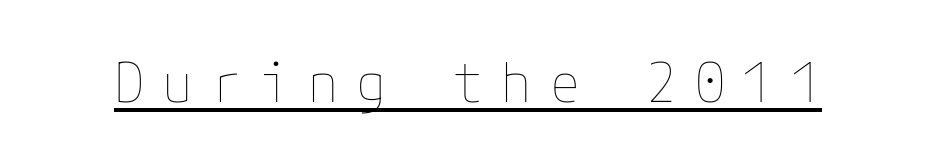
The letters are spread apart with noticeably loose tracking. Counters stay open thanks to moderate or lighter strokes. Posture: upright roman. Check the space under the baseline: a stroke is drawn there.
